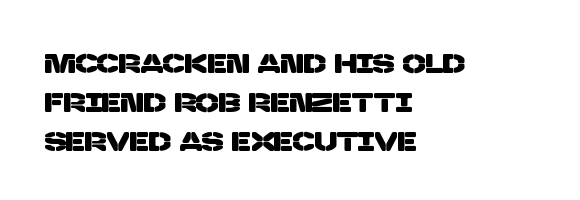
{"underline": "no", "align": "left", "line_spacing": "normal", "line_spacing_ratio": 1.45, "letter_spacing": "normal", "letter_spacing_em": 0.0, "glyph_px": 27}
